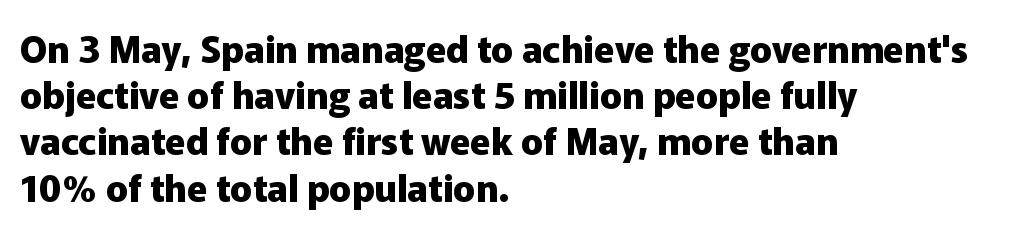
{"serif": "no", "italic": "no", "bold": "yes", "weight": "heavy", "width": "normal", "stroke_contrast": "low", "x_height": "medium", "monospaced": "no", "underline": "no", "align": "left", "line_spacing": "normal", "line_spacing_ratio": 1.25, "letter_spacing": "normal", "letter_spacing_em": 0.0, "glyph_px": 37}
